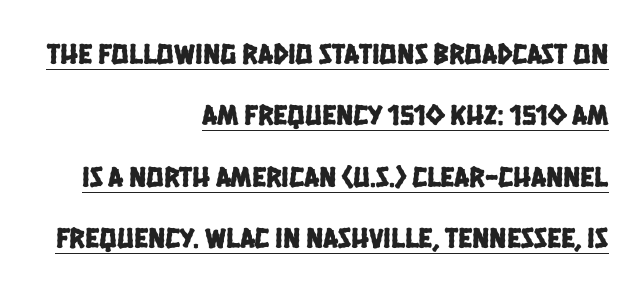
Spacing verdict: proportional, widths tailored to each character. Notice how a bar underscores the lettering throughout. Letterform terminals end flat and unadorned throughout the passage. Leftover space on each line is placed entirely before the opening word. Reading down the column, the eye jumps a long way to each next line.
